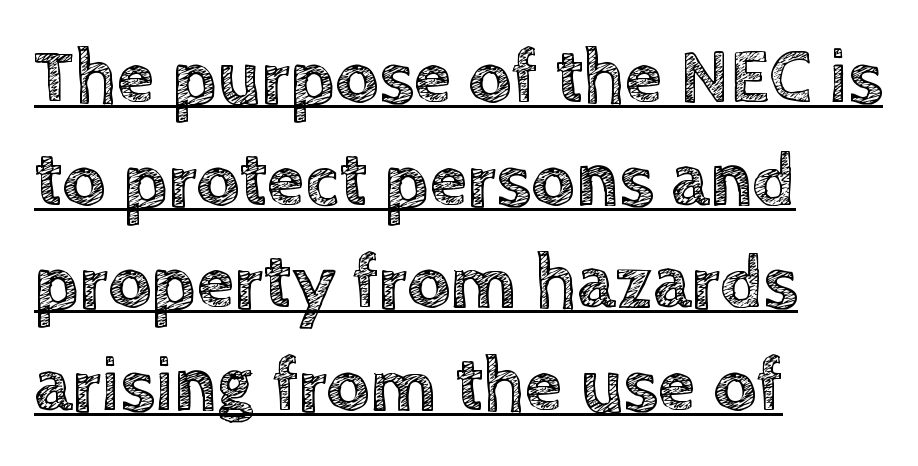
{"italic": "no", "width": "normal", "x_height": "large", "monospaced": "no", "underline": "yes", "align": "left", "line_spacing": "normal", "line_spacing_ratio": 1.35, "letter_spacing": "normal", "letter_spacing_em": 0.0, "glyph_px": 76}
